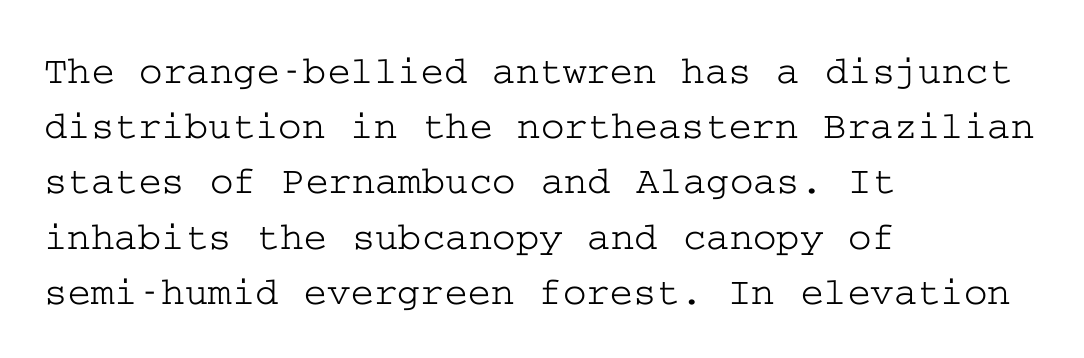
Q: Is the text italic (slanted)? A: No, it is upright.
Q: Is the typeface a serif or a sans-serif typeface? A: Serif.
Q: Is the text underlined? A: No.
Q: How is the paragraph aligned? A: Left-aligned.
Q: Is the spacing between letters normal or unusually wide? A: Normal.
Q: Is the spacing between lines tight, normal or loose? A: Normal.
Q: Width (condensed, normal, or wide)? A: Wide.
Q: Stroke contrast? A: Low.
Q: x-height? A: Medium.
